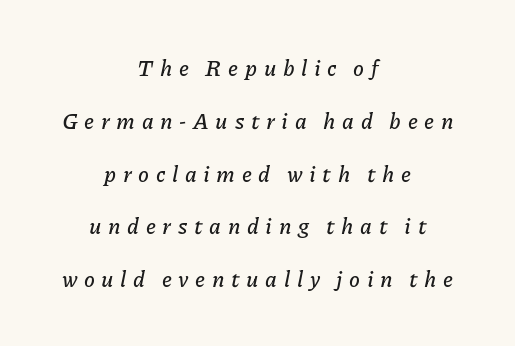
{"italic": "yes", "lean": "right", "slant_degrees": 11, "underline": "no", "align": "center", "line_spacing": "loose", "line_spacing_ratio": 2.4, "letter_spacing": "wide", "letter_spacing_em": 0.3, "glyph_px": 22}
